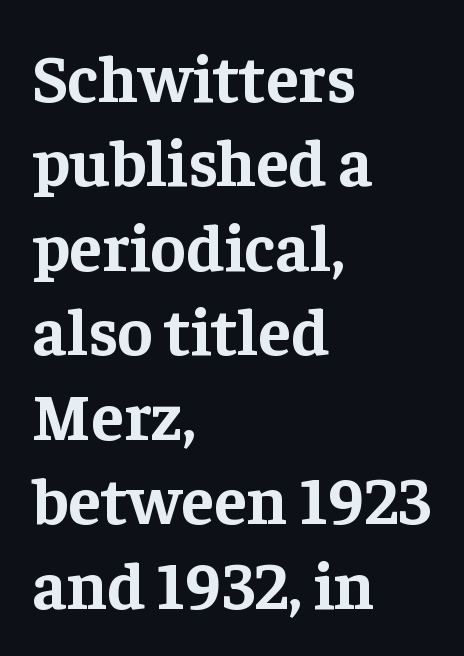
Q: Is the text bold? A: Yes.
Q: Is the text italic (slanted)? A: No, it is upright.
Q: Is the typeface a serif or a sans-serif typeface? A: Serif.
Q: Is the text underlined? A: No.
Q: How is the paragraph aligned? A: Left-aligned.
Q: Is the spacing between letters normal or unusually wide? A: Normal.
Q: Is the spacing between lines tight, normal or loose? A: Normal.
Q: Width (condensed, normal, or wide)? A: Normal.
Q: Stroke contrast? A: Low.
Q: x-height? A: Medium.
Q: Monospaced? A: No.
